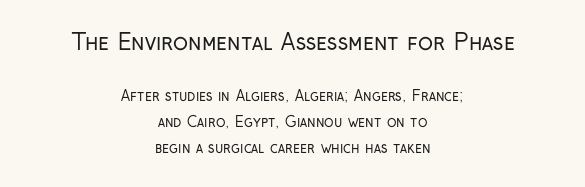
The image shows 22 px text type, upright; set centered, line spacing 1.86x, normal letter spacing, not underlined; the first (top) block is 1.57x larger.
